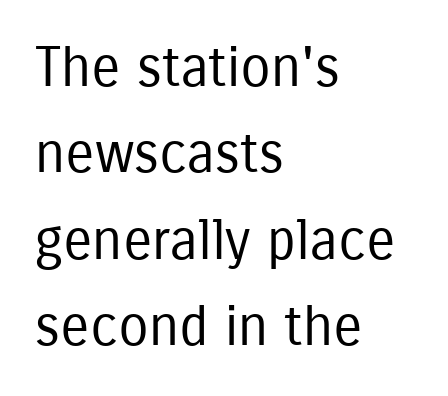
Bold? No — there's no thickening of the strokes. The letters sit at their default tracking, neither squeezed nor spread. Leftover space on each line is placed entirely after the last word. Ascenders rise straight up at ninety degrees.
